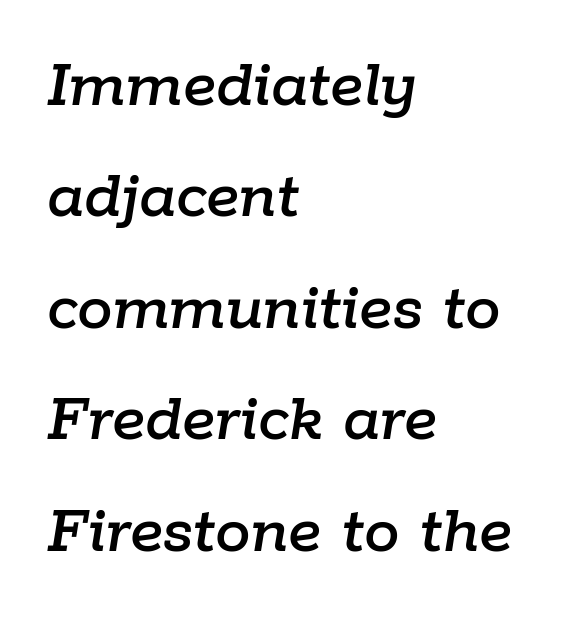
Q: Is the text italic (slanted)? A: Yes, it leans right by about 9 degrees.
Q: Is the text underlined? A: No.
Q: How is the paragraph aligned? A: Left-aligned.
Q: Is the spacing between letters normal or unusually wide? A: Normal.
Q: Is the spacing between lines tight, normal or loose? A: Normal.
Q: Width (condensed, normal, or wide)? A: Normal.
Q: Stroke contrast? A: Low.
Q: x-height? A: Medium.
Q: Monospaced? A: No.
